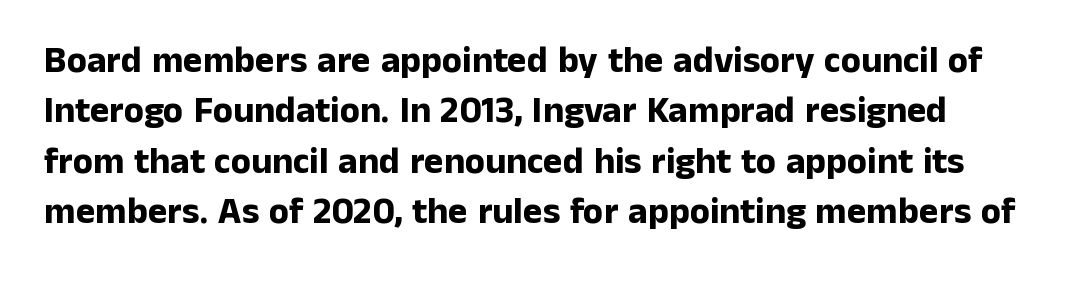
Q: Is the text bold? A: Yes.
Q: Is the text italic (slanted)? A: No, it is upright.
Q: Is the typeface a serif or a sans-serif typeface? A: Sans-serif.
Q: Is the text underlined? A: No.
Q: Is the spacing between letters normal or unusually wide? A: Normal.
Q: Is the spacing between lines tight, normal or loose? A: Normal.
Q: Width (condensed, normal, or wide)? A: Normal.
Q: Stroke contrast? A: Low.
Q: x-height? A: Medium.
Q: Monospaced? A: No.
